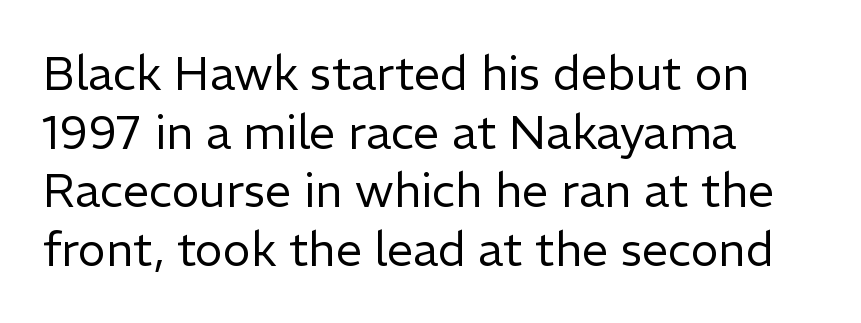
A typesetter would label this face a sans. The specimen reads as upright at a glance. The letters advance in unequal steps, a hallmark of proportional type. Standard letterfit; no display-style spreading of the glyphs.
